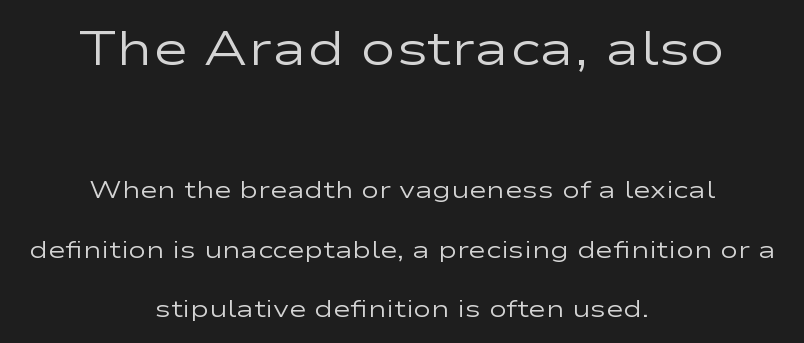
The image shows 48 px regular-weight, wide sans-serif type, upright; set centered, loose line spacing (2.48x), normal letter spacing, not underlined; the first (top) block is 2.0x larger; low stroke contrast and a medium x-height.
